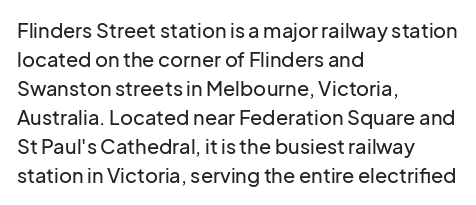
The image shows 20 px text type, upright; set left-aligned, normal line spacing (1.45x), normal letter spacing, not underlined.
